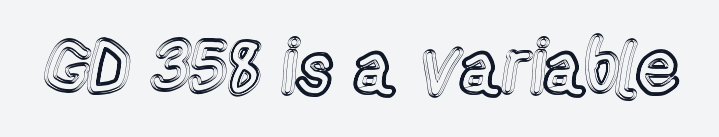
Descenders are the only things crossing below the line. Default kerning and tracking; the words read as compact shapes. Each letter keeps its own natural width here, so spacing adapts to shape.
